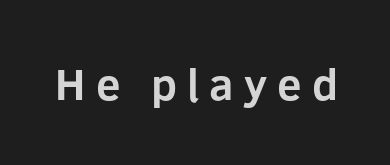
{"serif": "no", "italic": "no", "bold": "yes", "weight": "bold", "width": "normal", "stroke_contrast": "low", "x_height": "medium", "monospaced": "no", "underline": "no", "letter_spacing": "wide", "letter_spacing_em": 0.23, "glyph_px": 44}
